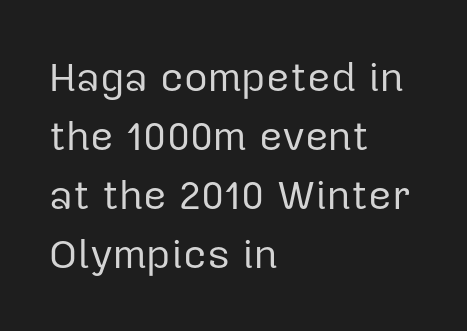
The image shows 41 px regular-weight sans-serif type, upright; set left-aligned, normal line spacing (1.44x), normal letter spacing, not underlined; low stroke contrast and a medium x-height.
